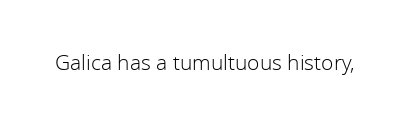
Q: Is the text bold? A: No.
Q: Is the text italic (slanted)? A: No, it is upright.
Q: Is the text underlined? A: No.
Q: Is the spacing between letters normal or unusually wide? A: Normal.
